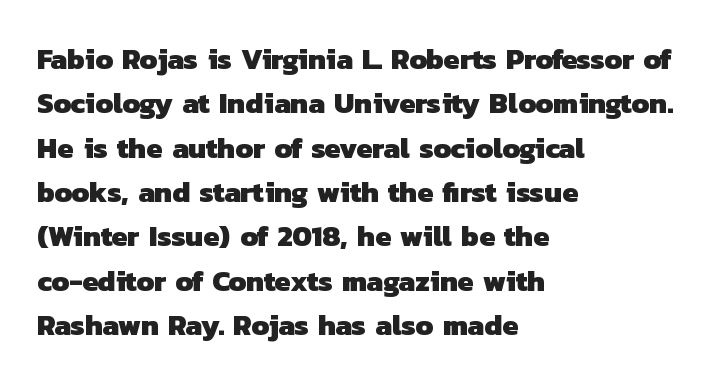
{"serif": "no", "bold": "yes", "weight": "heavy", "width": "normal", "stroke_contrast": "low", "x_height": "medium", "monospaced": "no", "underline": "no", "align": "left", "line_spacing": "normal", "line_spacing_ratio": 1.53, "letter_spacing": "normal", "letter_spacing_em": 0.0, "glyph_px": 29}
